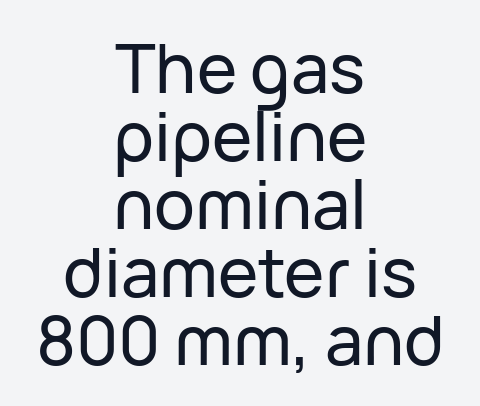
{"serif": "no", "italic": "no", "width": "normal", "stroke_contrast": "low", "x_height": "medium", "monospaced": "no", "underline": "no", "align": "center", "line_spacing": "tight", "line_spacing_ratio": 1.0, "letter_spacing": "normal", "letter_spacing_em": 0.0, "glyph_px": 68}
